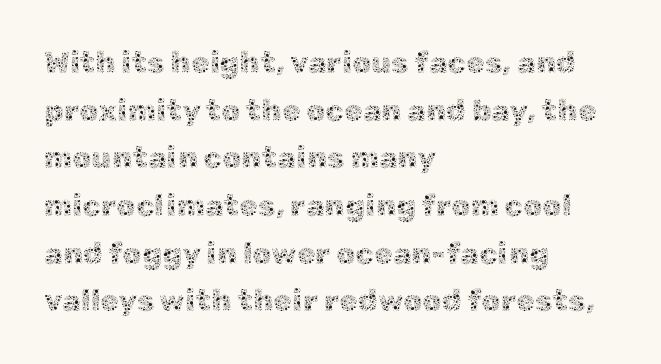
Q: Is the text bold? A: No.
Q: Is the text italic (slanted)? A: No, it is upright.
Q: Is the text underlined? A: No.
Q: How is the paragraph aligned? A: Left-aligned.
Q: Is the spacing between letters normal or unusually wide? A: Normal.
Q: Is the spacing between lines tight, normal or loose? A: Normal.
Q: Width (condensed, normal, or wide)? A: Normal.
Q: x-height? A: Medium.
Q: Monospaced? A: No.
